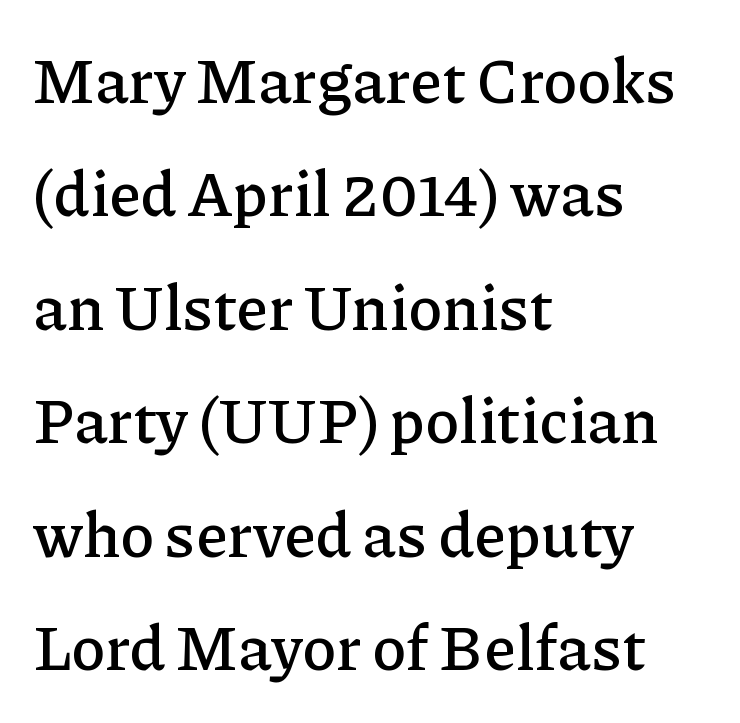
Q: Is the text italic (slanted)? A: No, it is upright.
Q: Is the typeface a serif or a sans-serif typeface? A: Serif.
Q: Is the text underlined? A: No.
Q: How is the paragraph aligned? A: Left-aligned.
Q: Is the spacing between letters normal or unusually wide? A: Normal.
Q: Width (condensed, normal, or wide)? A: Normal.
Q: Stroke contrast? A: Low.
Q: x-height? A: Medium.
Q: Monospaced? A: No.
